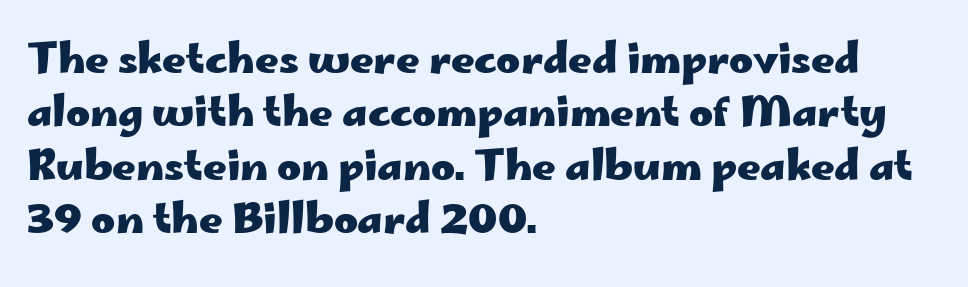
{"serif": "no", "italic": "no", "bold": "yes", "weight": "heavy", "width": "wide", "stroke_contrast": "low", "x_height": "small", "monospaced": "no", "underline": "no", "align": "left", "line_spacing": "normal", "line_spacing_ratio": 1.3, "letter_spacing": "normal", "letter_spacing_em": 0.0, "glyph_px": 41}
